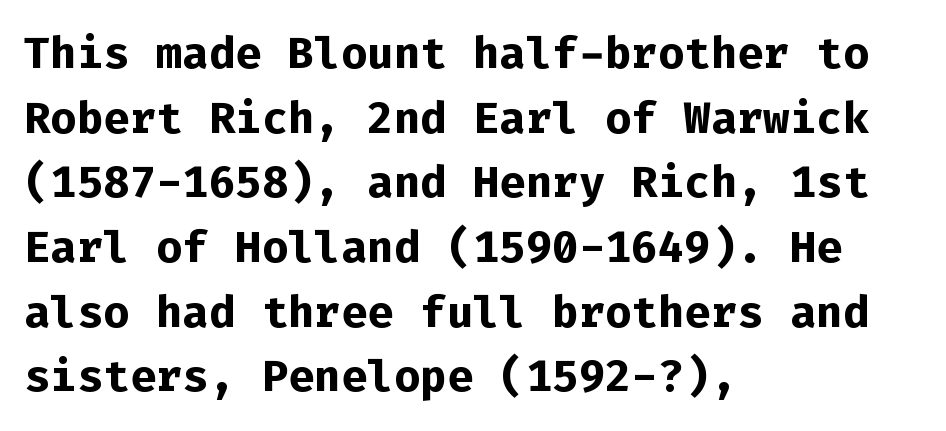
Q: Is the text bold? A: Yes.
Q: Is the text italic (slanted)? A: No, it is upright.
Q: Is the typeface a serif or a sans-serif typeface? A: Sans-serif.
Q: Is the text underlined? A: No.
Q: How is the paragraph aligned? A: Left-aligned.
Q: Is the spacing between letters normal or unusually wide? A: Normal.
Q: Is the spacing between lines tight, normal or loose? A: Normal.
Q: Width (condensed, normal, or wide)? A: Normal.
Q: Stroke contrast? A: Low.
Q: x-height? A: Medium.
Q: Monospaced? A: Yes.
